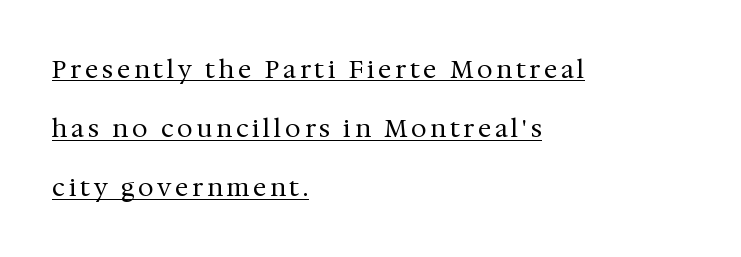
The image shows 25 px text type, upright; set left-aligned, loose line spacing (2.37x), underlined.
